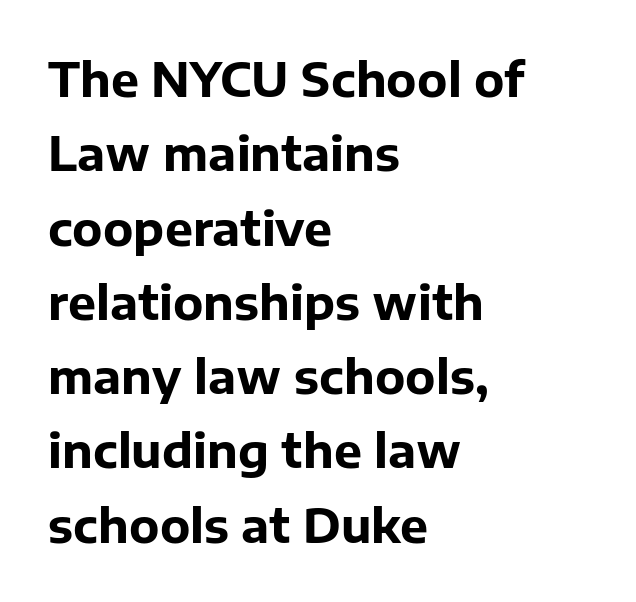
{"serif": "no", "italic": "no", "bold": "yes", "weight": "bold", "width": "normal", "stroke_contrast": "low", "x_height": "medium", "monospaced": "no", "underline": "no", "align": "left", "line_spacing": "normal", "line_spacing_ratio": 1.58, "letter_spacing": "normal", "letter_spacing_em": 0.0, "glyph_px": 47}
